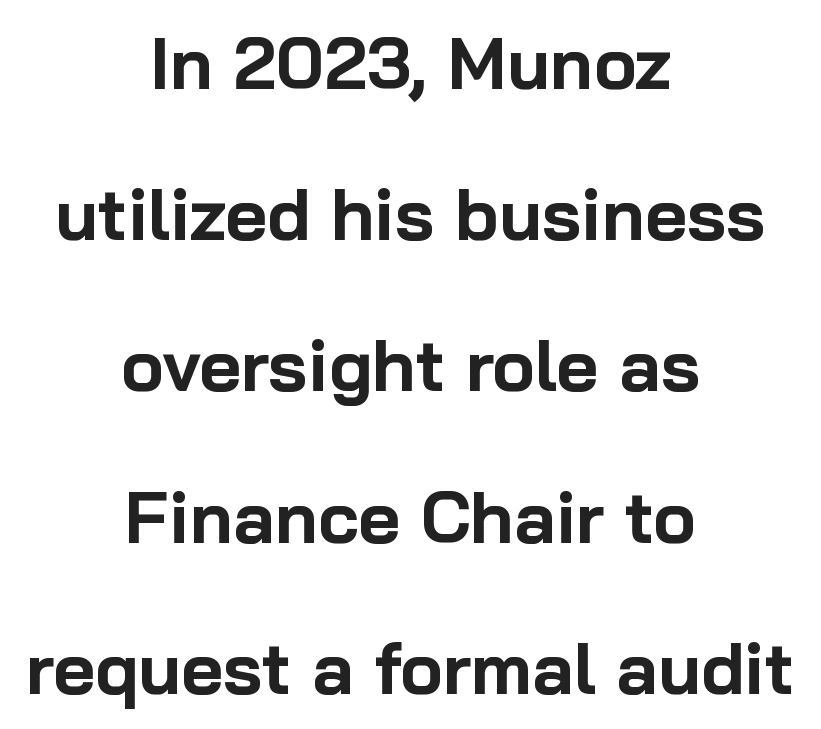
A typesetter would call this zero additional tracking. Is there any slant? The stems are plumb. Here the designer chose a conventional face with non-uniform glyph widths. Loosely led — the rows are spread out.
